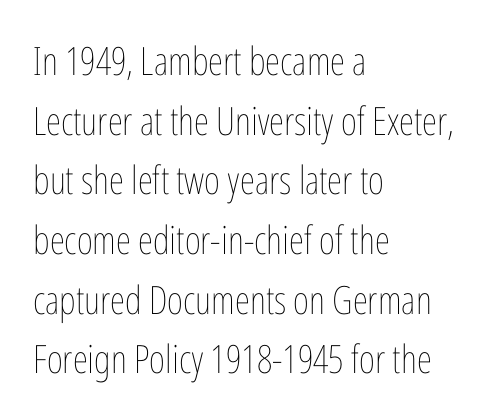
{"italic": "no", "bold": "no", "weight": "thin", "width": "condensed", "stroke_contrast": "low", "x_height": "medium", "monospaced": "no", "underline": "no", "align": "left", "line_spacing": "normal", "line_spacing_ratio": 1.53, "letter_spacing": "normal", "letter_spacing_em": 0.0, "glyph_px": 39}
